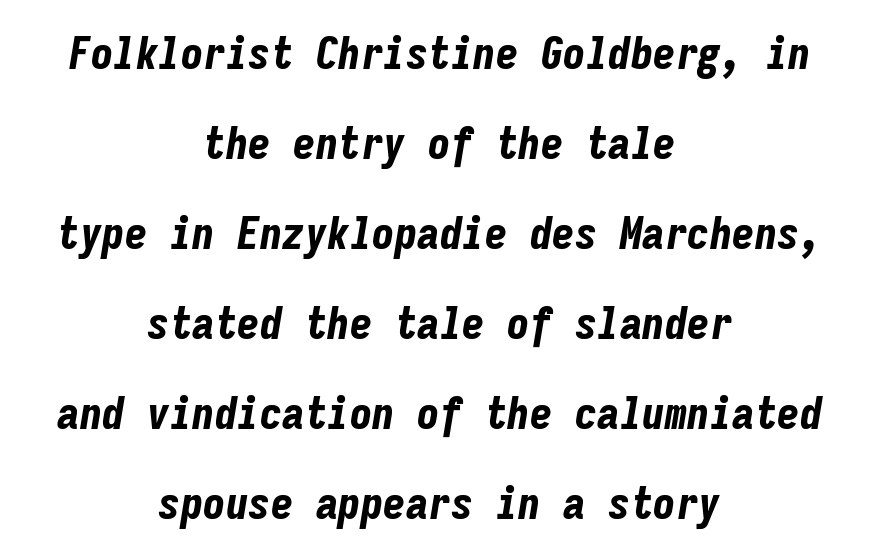
The image shows 45 px bold, condensed type, italic (leaning right), monospaced; set centered, loose line spacing (2.0x), normal letter spacing, not underlined; low stroke contrast and a medium x-height.
